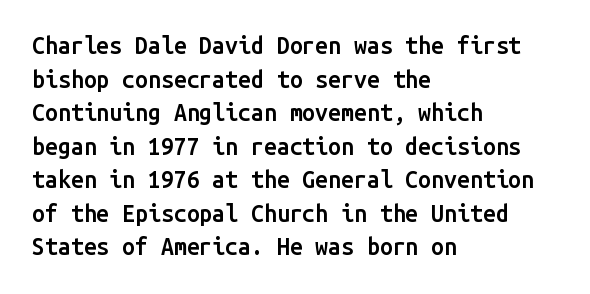
{"italic": "no", "bold": "semi", "underline": "no", "align": "left", "line_spacing": "normal", "line_spacing_ratio": 1.46, "letter_spacing": "normal", "letter_spacing_em": 0.0, "glyph_px": 23}
